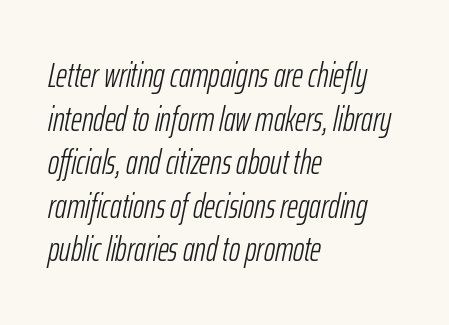
{"italic": "yes", "lean": "right", "slant_degrees": 12, "bold": "no", "weight": "light", "width": "condensed", "stroke_contrast": "low", "x_height": "medium", "monospaced": "no", "underline": "no", "align": "left", "line_spacing": "normal", "line_spacing_ratio": 1.28, "letter_spacing": "normal", "letter_spacing_em": 0.0, "glyph_px": 34}
